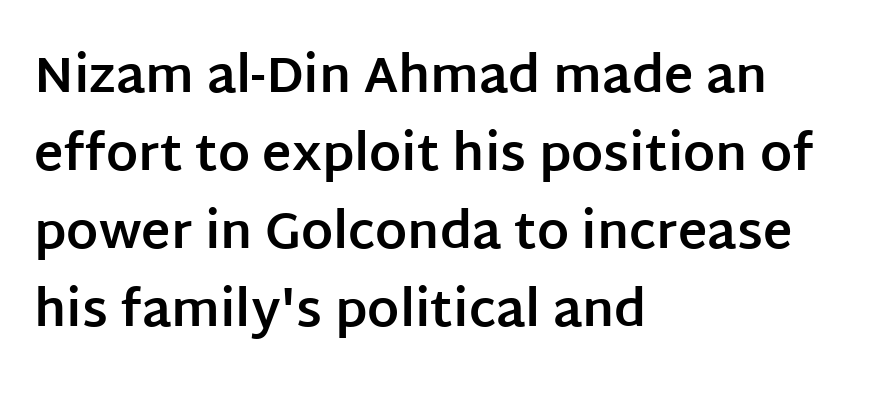
{"serif": "no", "italic": "no", "bold": "yes", "weight": "bold", "width": "normal", "stroke_contrast": "low", "x_height": "large", "monospaced": "no", "underline": "no", "align": "left", "line_spacing": "normal", "line_spacing_ratio": 1.56, "letter_spacing": "normal", "letter_spacing_em": 0.0, "glyph_px": 50}
